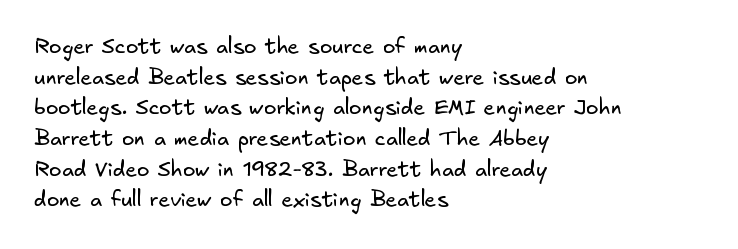
The image shows 21 px text type; set left-aligned, normal line spacing (1.46x), normal letter spacing, not underlined.
